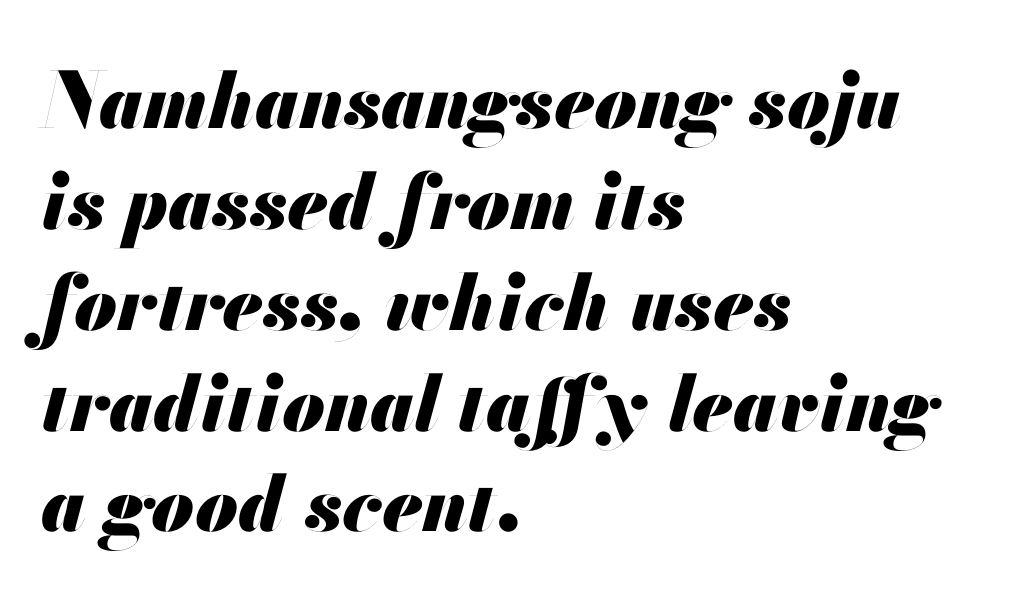
You could not count columns in this text — the font is proportionally spaced. The setting favours the left margin, as ordinary paragraphs usually do. Has an underline been added? It has not. Looking at the ascenders, they clearly lean. The gaps between neighbouring characters are ordinary and unremarkable.
